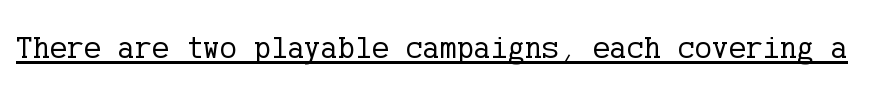
{"serif": "yes", "italic": "no", "bold": "no", "weight": "regular", "width": "normal", "stroke_contrast": "low", "x_height": "medium", "underline": "yes", "letter_spacing": "normal", "letter_spacing_em": 0.0, "glyph_px": 32}
